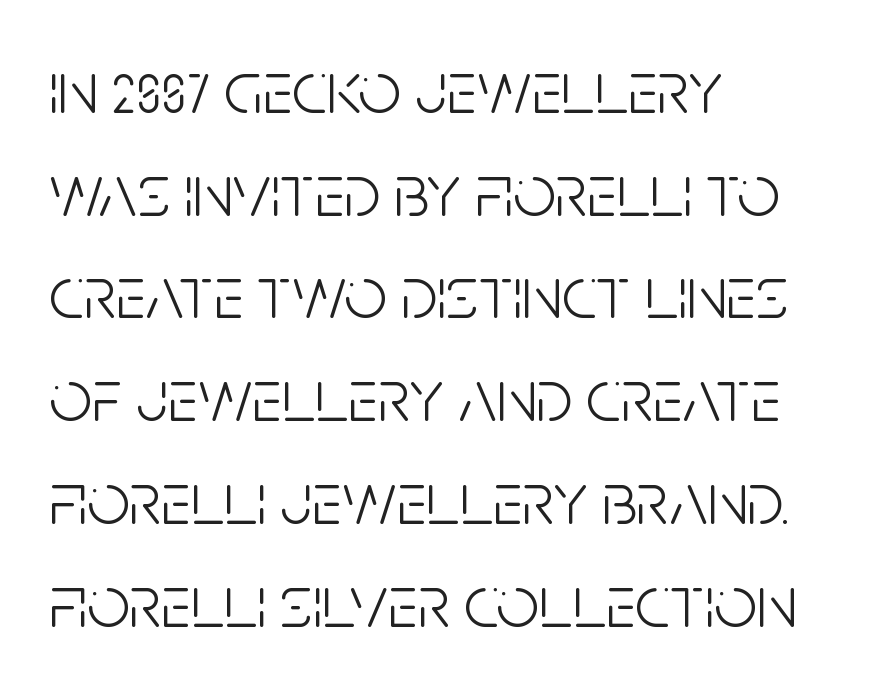
Q: Is the text bold? A: No.
Q: Is the text italic (slanted)? A: No, it is upright.
Q: Is the typeface a serif or a sans-serif typeface? A: Sans-serif.
Q: Is the text underlined? A: No.
Q: How is the paragraph aligned? A: Left-aligned.
Q: Is the spacing between letters normal or unusually wide? A: Normal.
Q: Is the spacing between lines tight, normal or loose? A: Normal.
Q: Width (condensed, normal, or wide)? A: Condensed.
Q: Stroke contrast? A: Low.
Q: x-height? A: Large.
Q: Monospaced? A: No.
